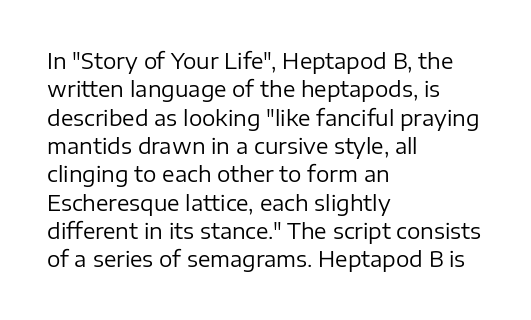
Evenly set lines give the paragraph a standard silhouette. Students, note that the glyphs here touch the page at normal intervals. In terms of posture, this sample is upright. Typeset ragged right — the left edge is the straight one.
